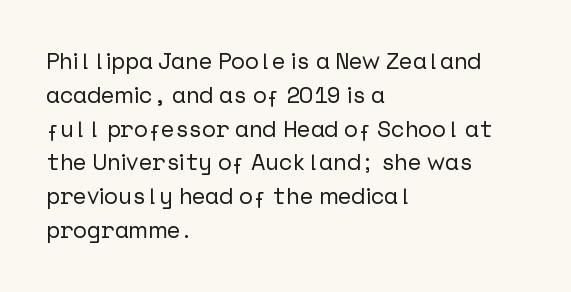
Left-aligned paragraph, ragged on the right. Compared with typical body copy, the letter spacing here is the same. A roman cut, with each character standing at attention. Baseline-to-baseline distance is the conventional proportion of letter height. The string is rendered with underlining switched off.
